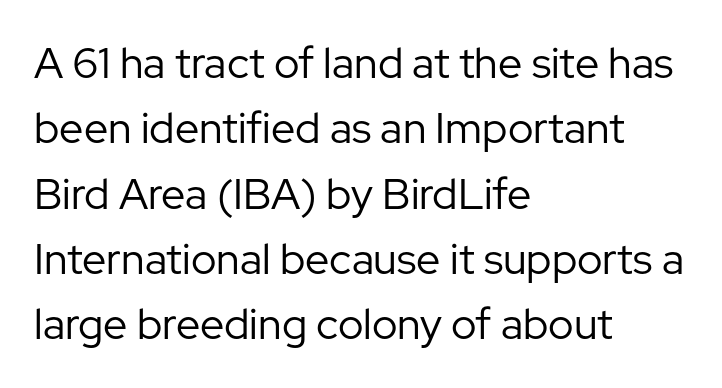
The letters sit at their default tracking, neither squeezed nor spread. A typesetter would label this face a sans. Compared with a centered layout, this one pins lines to the left instead. Is this a fixed-width face? No — the glyphs have proportional, varying widths.
